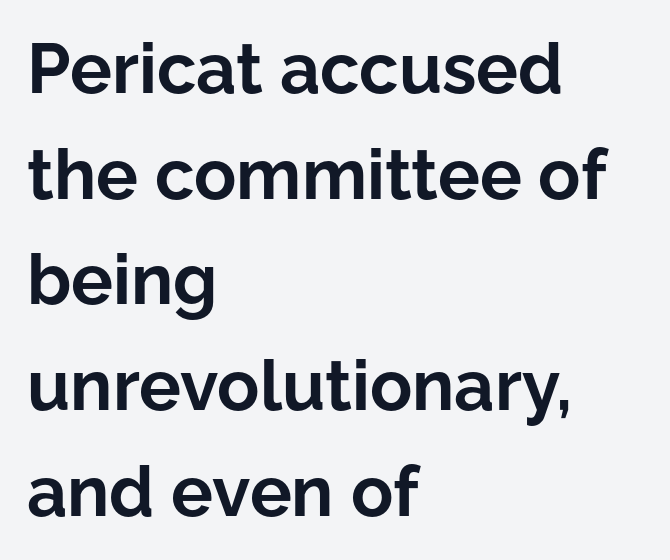
Leading matches the norm, producing a regular column. Plenty of ink on the page — the face is bold. The rag falls on the right side of this text block. Note: no serifs on the glyphs. You could not count columns in this text — the font is proportionally spaced.
